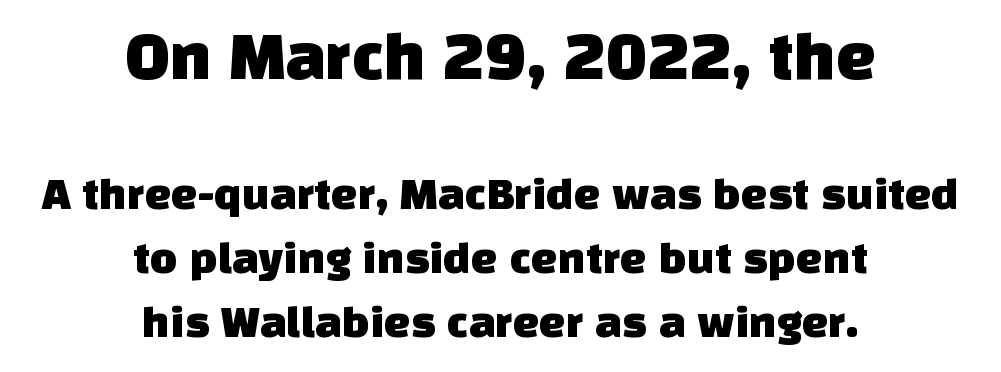
{"serif": "no", "width": "normal", "stroke_contrast": "low", "x_height": "large", "monospaced": "no", "underline": "no", "align": "center", "line_spacing": "normal", "line_spacing_ratio": 1.36, "letter_spacing": "normal", "letter_spacing_em": 0.0, "larger_block": "first", "size_ratio": 1.49, "glyph_px": 70}
